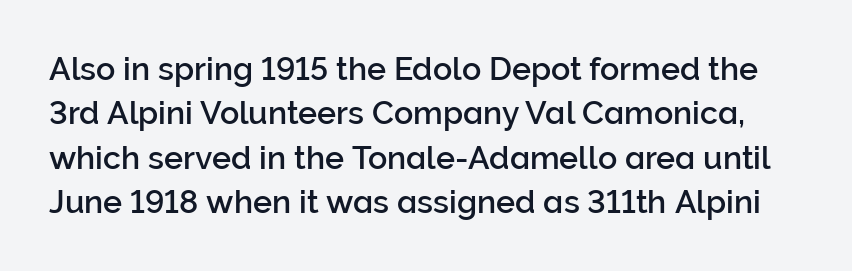
{"serif": "no", "italic": "no", "width": "normal", "stroke_contrast": "low", "x_height": "medium", "monospaced": "no", "underline": "no", "line_spacing": "normal", "line_spacing_ratio": 1.39, "letter_spacing": "normal", "letter_spacing_em": 0.0, "glyph_px": 32}
